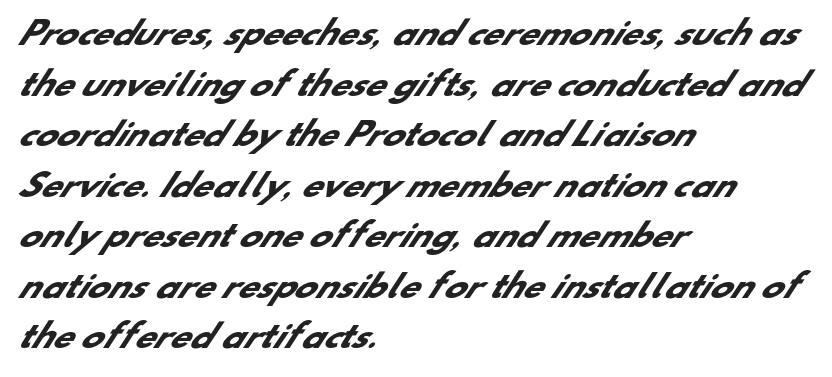
The image shows 32 px heavy sans-serif type; set left-aligned, normal line spacing (1.58x), normal letter spacing, not underlined; low stroke contrast and a small x-height.
